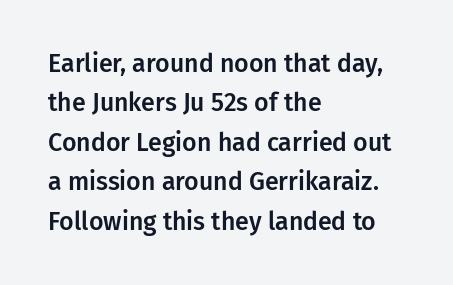
Q: Is the text italic (slanted)? A: No, it is upright.
Q: Is the text underlined? A: No.
Q: How is the paragraph aligned? A: Left-aligned.
Q: Is the spacing between letters normal or unusually wide? A: Normal.
Q: Is the spacing between lines tight, normal or loose? A: Normal.
